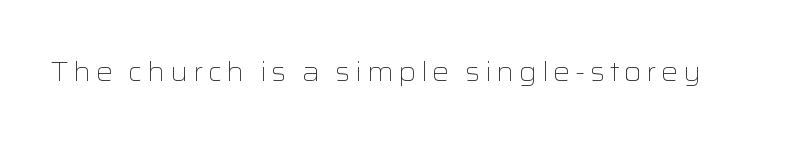
Q: Is the text bold? A: No.
Q: Is the text italic (slanted)? A: No, it is upright.
Q: Is the text underlined? A: No.
